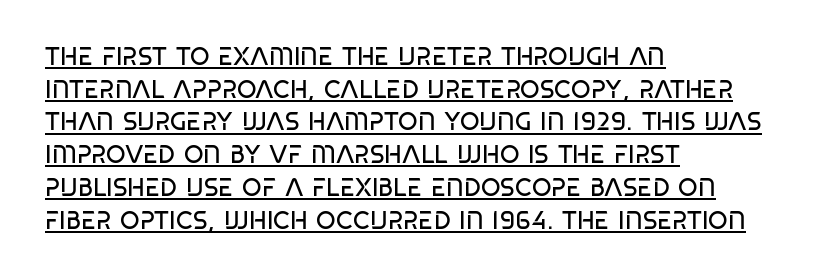
Weight class: somewhere from thin through regular. Check the space under the baseline: a stroke is drawn there. The space between consecutive lines is moderate. A roman cut, with each character standing at attention. Each line starts at the same left margin while the right side varies. No extra tracking has been applied to these lines.
